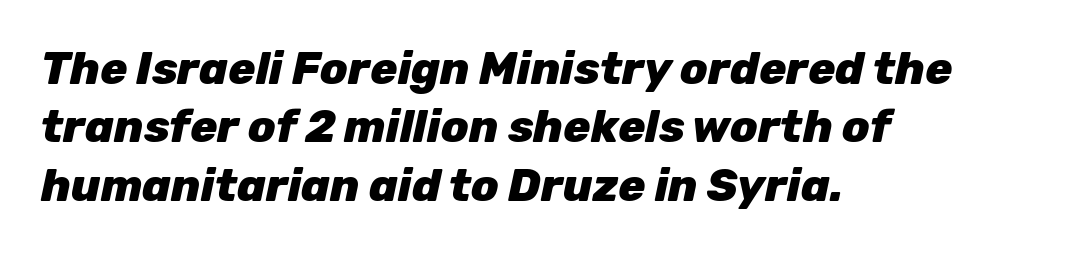
Q: Is the text bold? A: Yes.
Q: Is the text italic (slanted)? A: Yes, it leans right by about 12 degrees.
Q: Is the text underlined? A: No.
Q: How is the paragraph aligned? A: Left-aligned.
Q: Is the spacing between letters normal or unusually wide? A: Normal.
Q: Is the spacing between lines tight, normal or loose? A: Normal.
Q: Width (condensed, normal, or wide)? A: Normal.
Q: Stroke contrast? A: Low.
Q: x-height? A: Medium.
Q: Monospaced? A: No.
